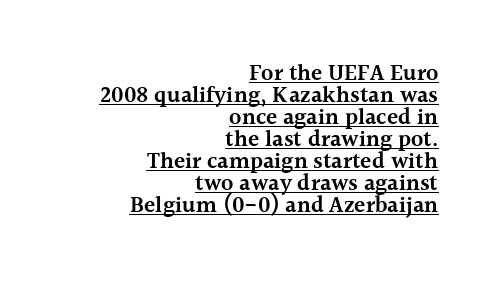
What decoration does the sample have? An underline. The typography opts for an upright posture over an oblique one. Emphasis by weight is partial: semibold. You could call the tracking neutral — neither tight nor loose. The rendering uses a small line-height, squeezing the rows.
